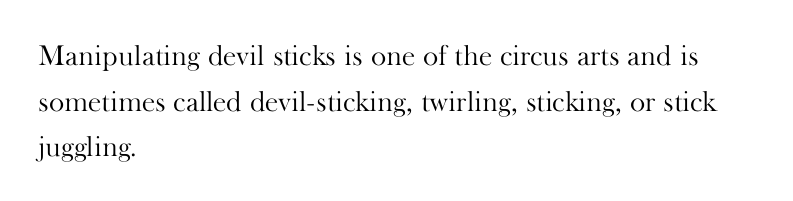
The line texture is even and compact thanks to regular tracking. Is this a fixed-width face? No — the glyphs have proportional, varying widths. Think standard paragraph weight, or any step lighter than that. Every row of glyphs begins at an identical x-position on the left. A serif font was chosen for this passage. Notice how descenders clear the ascenders below comfortably — that's standard leading.
